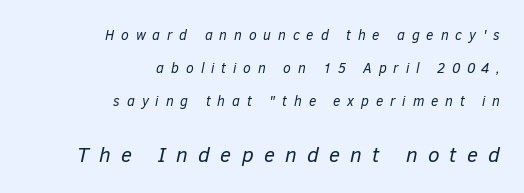
{"italic": "yes", "lean": "right", "slant_degrees": 12, "bold": "no", "underline": "no", "align": "right", "line_spacing": "loose", "line_spacing_ratio": 2.35, "letter_spacing": "wide", "letter_spacing_em": 0.49, "larger_block": "second", "size_ratio": 1.5, "glyph_px": 21}
